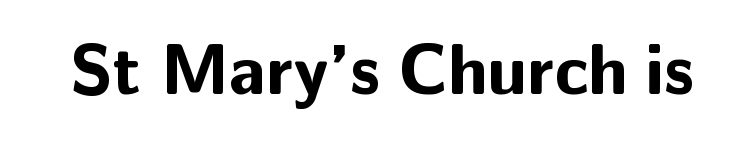
Q: Is the text bold? A: Yes.
Q: Is the text italic (slanted)? A: No, it is upright.
Q: Is the typeface a serif or a sans-serif typeface? A: Sans-serif.
Q: Is the text underlined? A: No.
Q: Is the spacing between letters normal or unusually wide? A: Normal.
Q: Width (condensed, normal, or wide)? A: Normal.
Q: Stroke contrast? A: Low.
Q: x-height? A: Medium.
Q: Monospaced? A: No.
